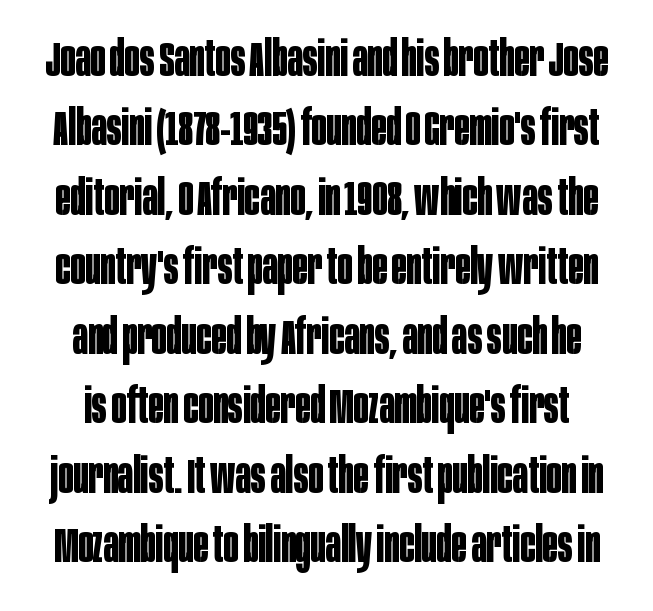
Q: Is the text bold? A: Yes.
Q: Is the text italic (slanted)? A: No, it is upright.
Q: Is the typeface a serif or a sans-serif typeface? A: Sans-serif.
Q: Is the text underlined? A: No.
Q: Is the spacing between letters normal or unusually wide? A: Normal.
Q: Is the spacing between lines tight, normal or loose? A: Normal.
Q: Width (condensed, normal, or wide)? A: Condensed.
Q: Stroke contrast? A: Low.
Q: x-height? A: Large.
Q: Monospaced? A: No.
